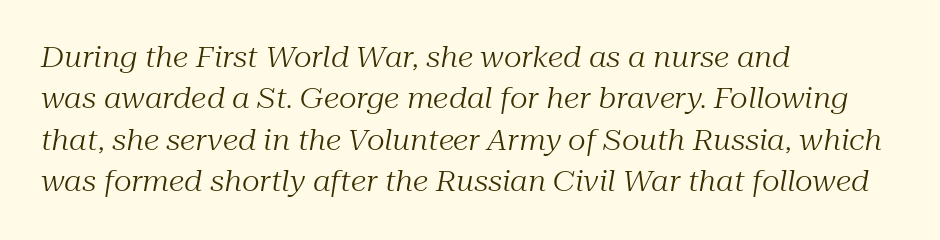
What's the leading like? Ordinary, nothing unusual. The rag falls on the right side of this text block. A quiet, ordinary-to-light weight characterises the typeface. Old-style or modern, the face here clearly has serifs. Spacing verdict: proportional, widths tailored to each character.
